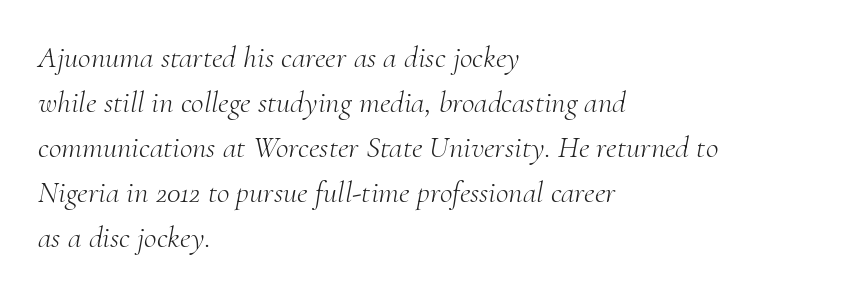
The image shows 31 px light serif type, italic (leaning right); set left-aligned, normal line spacing (1.45x), normal letter spacing, not underlined; medium stroke contrast and a small x-height.
